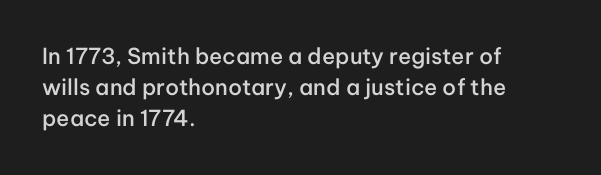
Q: Is the text bold? A: Semi-bold.
Q: Is the text italic (slanted)? A: No, it is upright.
Q: Is the text underlined? A: No.
Q: How is the paragraph aligned? A: Left-aligned.
Q: Is the spacing between letters normal or unusually wide? A: Normal.
Q: Is the spacing between lines tight, normal or loose? A: Normal.
